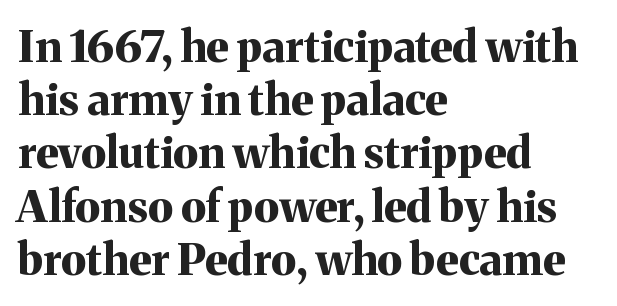
Plenty of ink on the page — the face is bold. Spacing verdict: proportional, widths tailored to each character. Serif or sans? Serif — the stroke terminals have little feet. Notice how the stems are strictly vertical — no italics here. Line beginnings align vertically; line endings do not.
